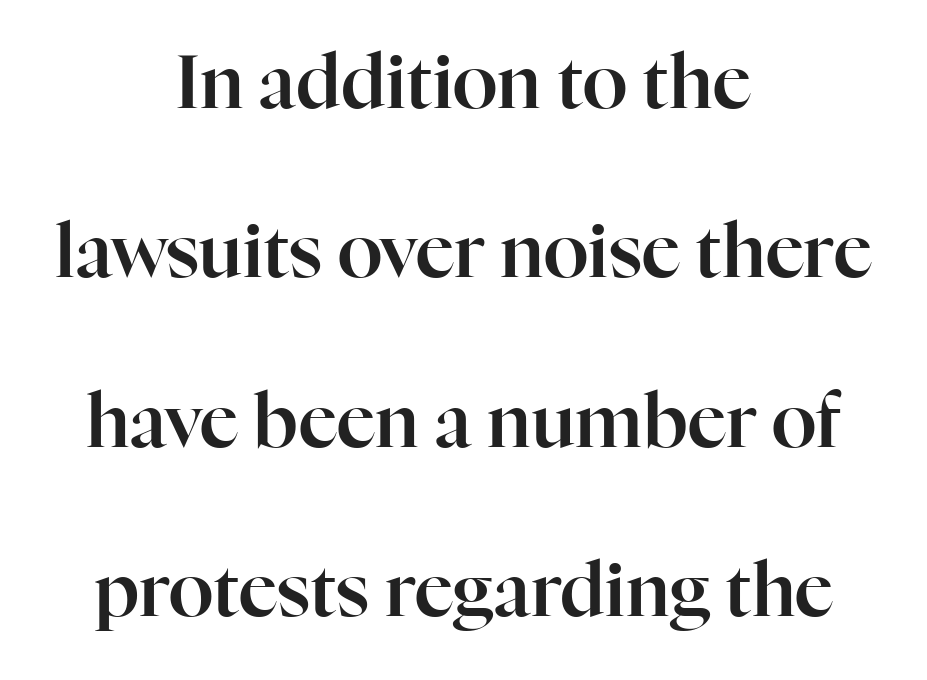
{"serif": "yes", "italic": "no", "width": "normal", "stroke_contrast": "high", "x_height": "medium", "monospaced": "no", "underline": "no", "align": "center", "line_spacing": "loose", "line_spacing_ratio": 2.29, "letter_spacing": "normal", "letter_spacing_em": 0.0, "glyph_px": 74}
